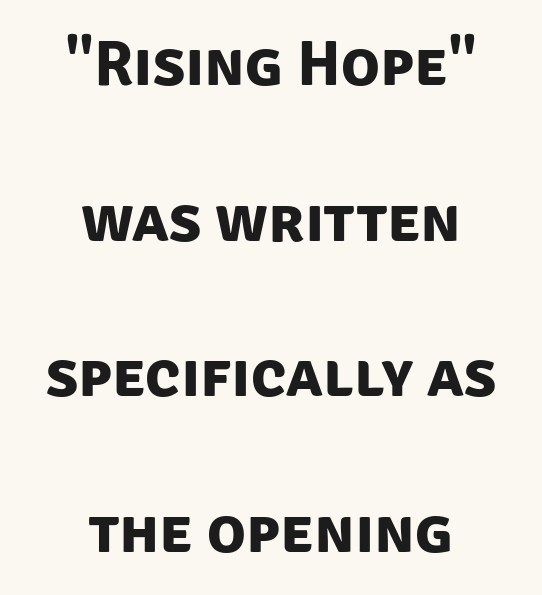
Q: Is the text bold? A: Yes.
Q: Is the typeface a serif or a sans-serif typeface? A: Sans-serif.
Q: Is the text underlined? A: No.
Q: How is the paragraph aligned? A: Centered.
Q: Is the spacing between letters normal or unusually wide? A: Normal.
Q: Is the spacing between lines tight, normal or loose? A: Loose.
Q: Width (condensed, normal, or wide)? A: Normal.
Q: Stroke contrast? A: Low.
Q: x-height? A: Large.
Q: Monospaced? A: No.
